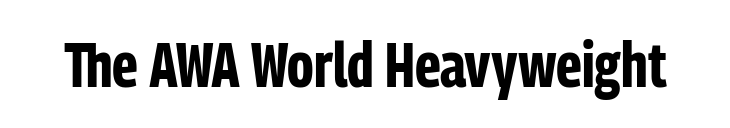
The image shows 63 px bold, condensed sans-serif type, upright; set normal letter spacing, not underlined; low stroke contrast and a medium x-height.
